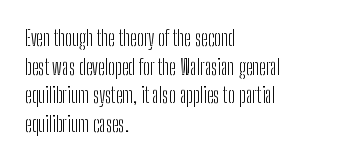
The image shows 21 px text type, upright; set left-aligned, normal line spacing (1.36x), normal letter spacing, not underlined.
